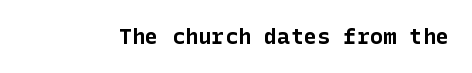
Short note: letters normally spaced. Words float on clear page, feet unadorned. The letters stand upright; this is a roman face. Heavy, bold letterforms.
